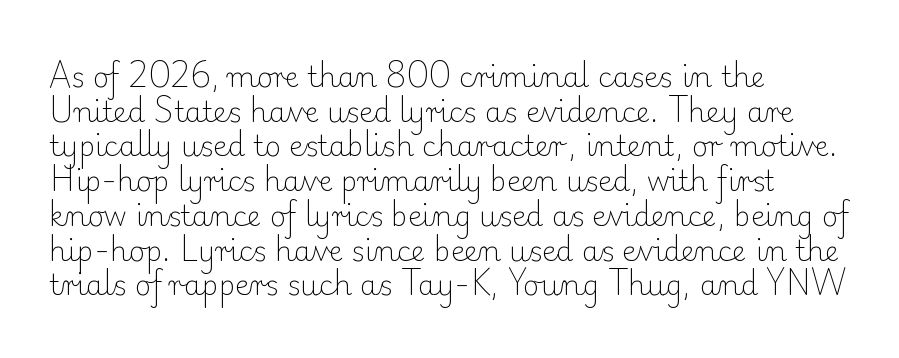
The image shows 28 px light serif type, upright; set left-aligned, line spacing 1.24x, normal letter spacing, not underlined; low stroke contrast and a small x-height.
